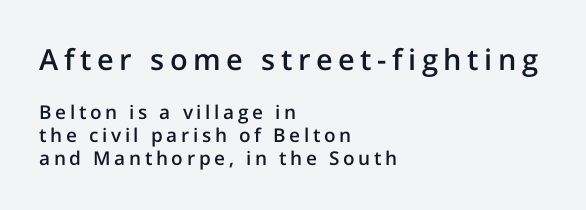
{"serif": "no", "italic": "no", "bold": "semi", "weight": "semibold", "width": "normal", "stroke_contrast": "low", "x_height": "medium", "monospaced": "no", "underline": "no", "align": "left", "line_spacing_ratio": 1.22, "larger_block": "first", "size_ratio": 1.53, "glyph_px": 29}
